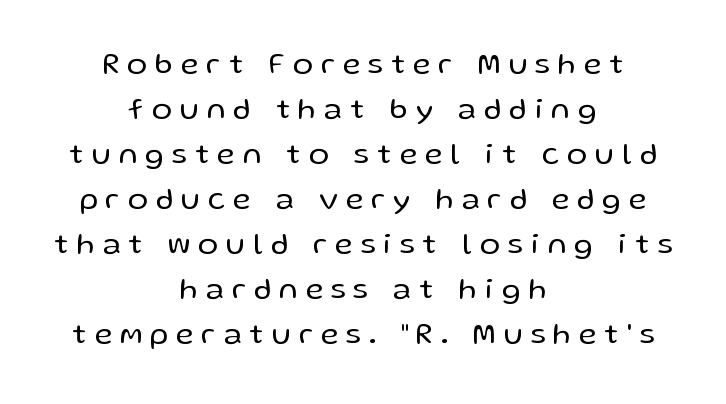
This rendering uses center alignment, leaving both contours irregular but symmetric. Style check: upright. The rendering uses natural spacing where letterforms have individual widths. The foot of each line stays bare and open. These glyphs show unthickened strokes, regular width or finer.
